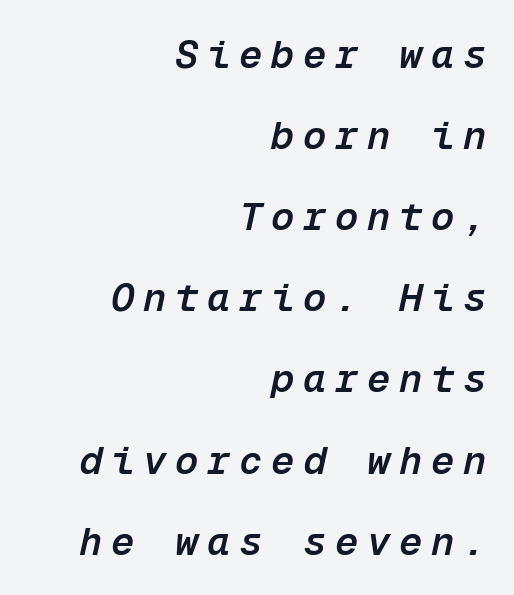
{"italic": "yes", "lean": "right", "slant_degrees": 12, "bold": "semi", "weight": "semibold", "width": "normal", "stroke_contrast": "low", "x_height": "medium", "monospaced": "yes", "underline": "no", "align": "right", "line_spacing": "loose", "line_spacing_ratio": 2.08, "letter_spacing": "wide", "letter_spacing_em": 0.22, "glyph_px": 39}
